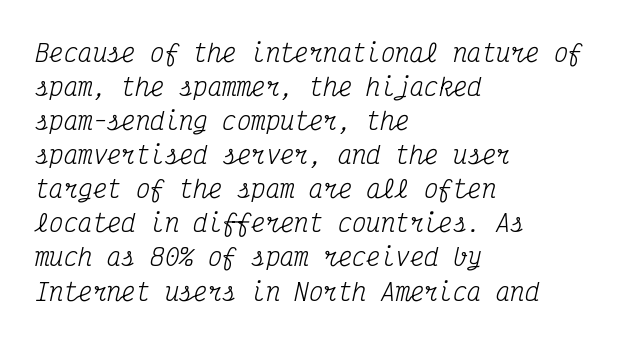
The image shows 24 px text type, italic (leaning right); set left-aligned, normal line spacing (1.42x), normal letter spacing, not underlined.
